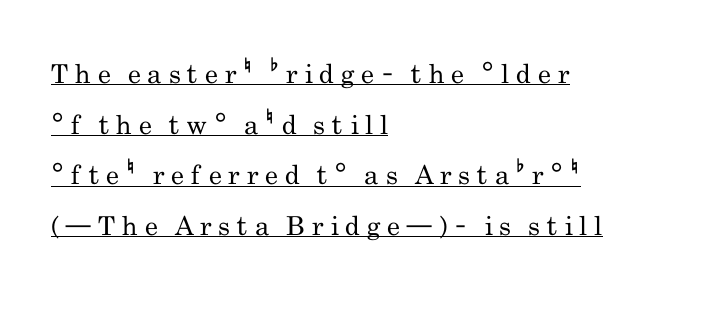
Q: Is the text bold? A: No.
Q: Is the text italic (slanted)? A: No, it is upright.
Q: Is the text underlined? A: Yes.
Q: How is the paragraph aligned? A: Left-aligned.
Q: Is the spacing between letters normal or unusually wide? A: Unusually wide.
Q: Is the spacing between lines tight, normal or loose? A: Loose.
